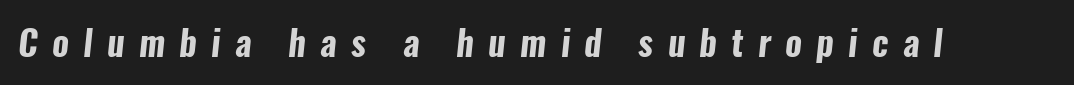
{"serif": "no", "bold": "yes", "weight": "bold", "width": "condensed", "stroke_contrast": "low", "x_height": "medium", "monospaced": "no", "underline": "no", "letter_spacing": "wide", "letter_spacing_em": 0.41, "glyph_px": 35}
